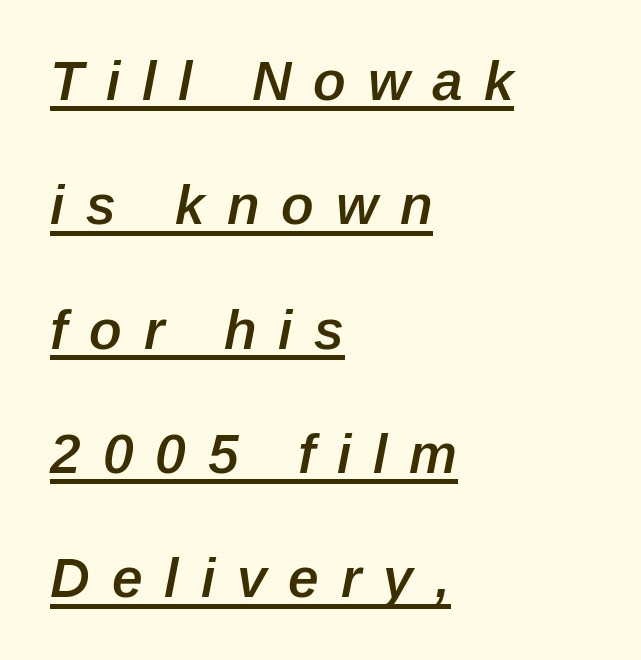
Is the block centered? No — it sits flush against the left margin. The letters are semibold — heavier than regular but short of a full bold. You could not count columns in this text — the font is proportionally spaced. Emphasis is given by a line drawn under the lettering. A typesetter would call this heavily tracked-out type. The block of text is sparse from top to bottom, with ample space between rows.
